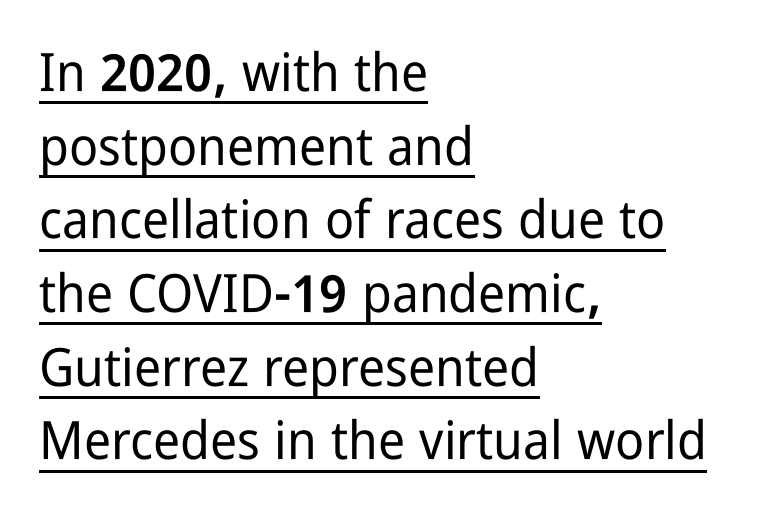
Q: Is the text italic (slanted)? A: No, it is upright.
Q: Is the typeface a serif or a sans-serif typeface? A: Sans-serif.
Q: Is the text underlined? A: Yes.
Q: How is the paragraph aligned? A: Left-aligned.
Q: Is the spacing between letters normal or unusually wide? A: Normal.
Q: Is the spacing between lines tight, normal or loose? A: Normal.
Q: Width (condensed, normal, or wide)? A: Condensed.
Q: Stroke contrast? A: Low.
Q: x-height? A: Medium.
Q: Monospaced? A: No.
